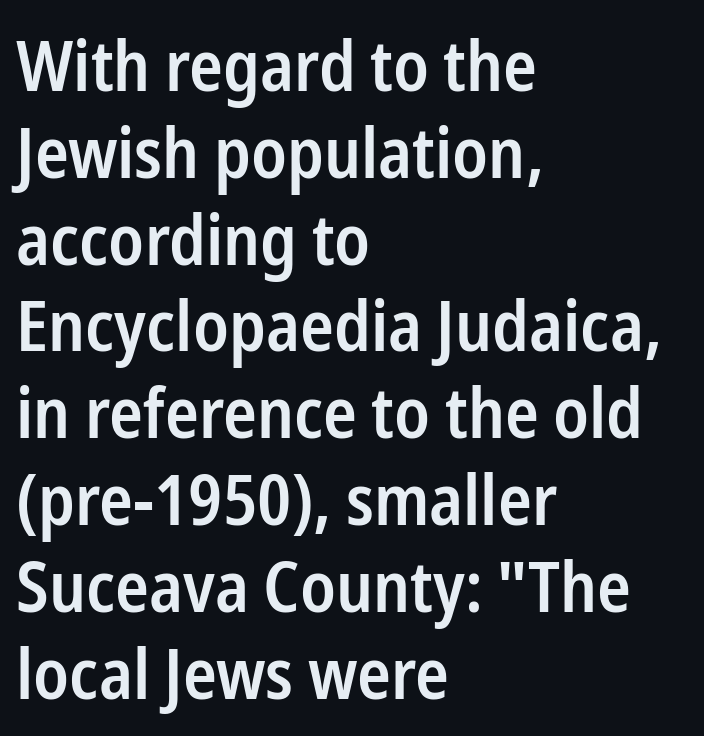
{"serif": "no", "italic": "no", "bold": "semi", "weight": "semibold", "width": "condensed", "stroke_contrast": "low", "x_height": "medium", "monospaced": "no", "underline": "no", "align": "left", "line_spacing_ratio": 1.24, "letter_spacing": "normal", "letter_spacing_em": 0.0, "glyph_px": 70}
